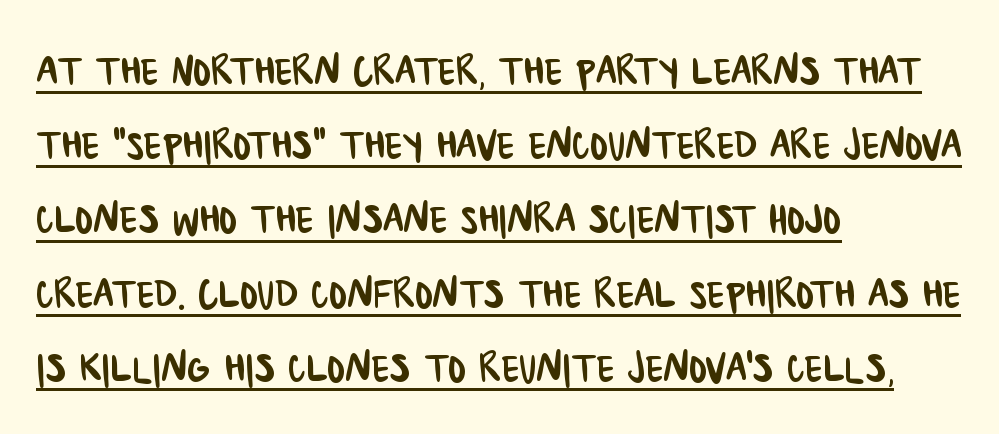
{"serif": "no", "width": "condensed", "stroke_contrast": "low", "x_height": "large", "monospaced": "no", "underline": "yes", "align": "left", "line_spacing": "normal", "line_spacing_ratio": 1.4, "letter_spacing": "normal", "letter_spacing_em": 0.0, "glyph_px": 53}
